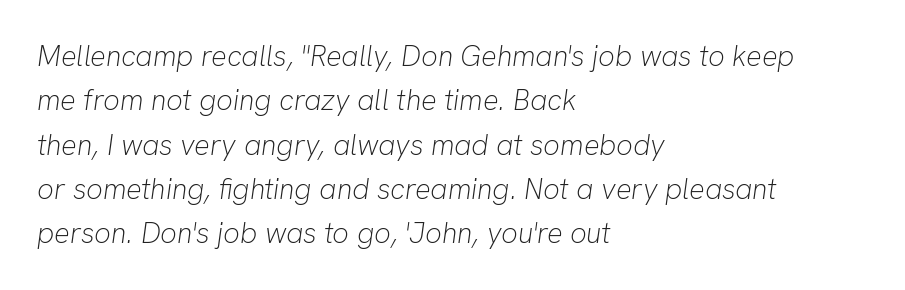
The strokes are not fattened; the text isn't bold. The zone under the glyphs is completely vacant. You could not count columns in this text — the font is proportionally spaced. The passage is arranged the way most books set body copy — flush left. Slant detected: the letters are inclined. The block of text has a typical density, with ordinary space between rows.
